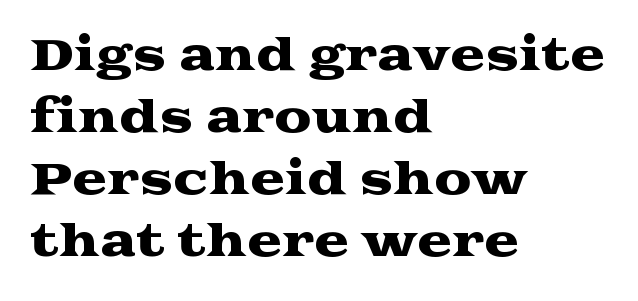
Is the block centered? No — it sits flush against the left margin. The characters display serif detailing at their extremities. The lettering stays uniformly vertical, giving the passage a roman look. Looks like regular typesetting: each glyph gets only the width it needs.
